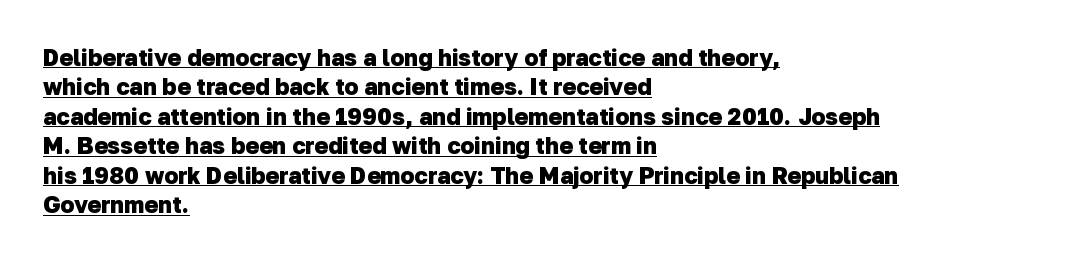
Q: Is the text bold? A: Yes.
Q: Is the text underlined? A: Yes.
Q: How is the paragraph aligned? A: Left-aligned.
Q: Is the spacing between letters normal or unusually wide? A: Normal.
Q: Is the spacing between lines tight, normal or loose? A: Normal.
